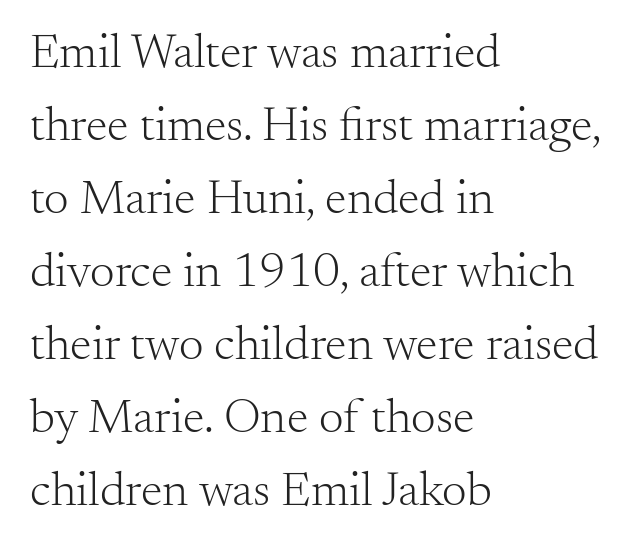
The image shows 49 px light serif type, upright; set left-aligned, normal line spacing (1.49x), normal letter spacing, not underlined; medium stroke contrast and a small x-height.
